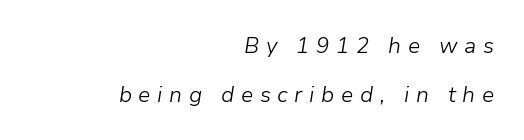
Q: Is the text bold? A: No.
Q: Is the text italic (slanted)? A: Yes, it leans right by about 9 degrees.
Q: Is the text underlined? A: No.
Q: How is the paragraph aligned? A: Right-aligned.
Q: Is the spacing between letters normal or unusually wide? A: Unusually wide.
Q: Is the spacing between lines tight, normal or loose? A: Loose.
